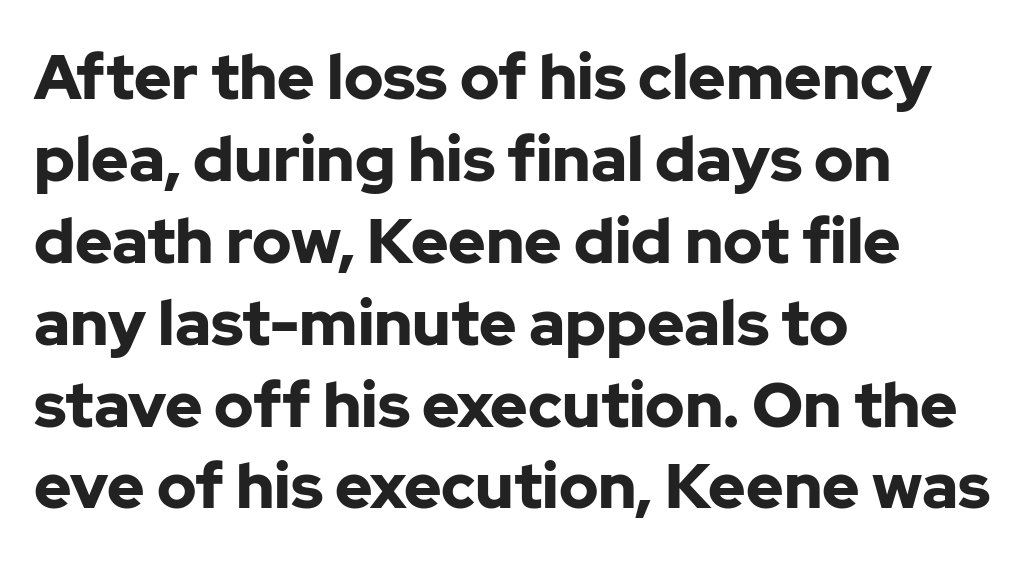
{"serif": "no", "italic": "no", "bold": "yes", "weight": "bold", "width": "normal", "stroke_contrast": "low", "x_height": "medium", "monospaced": "no", "underline": "no", "align": "left", "line_spacing": "normal", "line_spacing_ratio": 1.3, "letter_spacing": "normal", "letter_spacing_em": 0.0, "glyph_px": 63}
